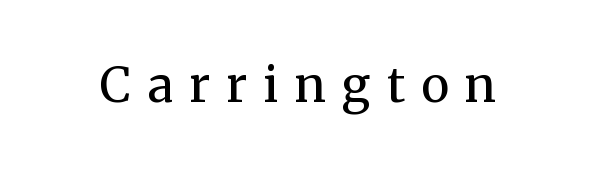
The designer went with a serif here, giving each stem small feet. A typesetter would call this proportional, since set widths differ per character. The typography opts for an upright posture over an oblique one. No chunkiness to these letters — they're not bold. Honestly, there is no underline to notice here at all.
